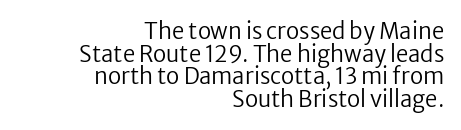
{"italic": "no", "bold": "no", "underline": "no", "align": "right", "line_spacing": "tight", "line_spacing_ratio": 1.03, "letter_spacing": "normal", "letter_spacing_em": 0.0, "glyph_px": 22}
